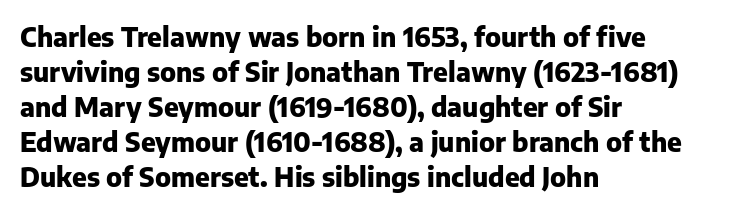
Q: Is the text bold? A: Yes.
Q: Is the text italic (slanted)? A: No, it is upright.
Q: Is the text underlined? A: No.
Q: How is the paragraph aligned? A: Left-aligned.
Q: Is the spacing between letters normal or unusually wide? A: Normal.
Q: Is the spacing between lines tight, normal or loose? A: Normal.
